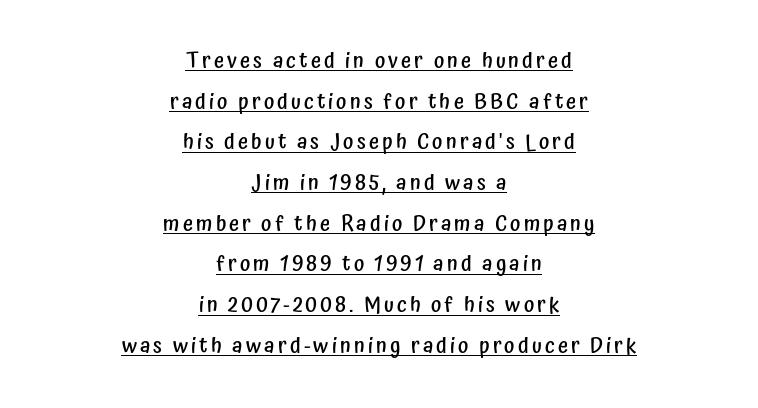
Q: Is the text bold? A: Semi-bold.
Q: Is the text italic (slanted)? A: No, it is upright.
Q: Is the text underlined? A: Yes.
Q: How is the paragraph aligned? A: Centered.
